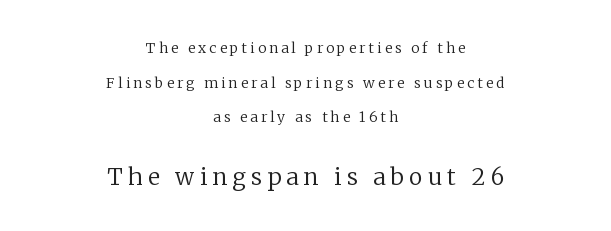
{"italic": "no", "bold": "no", "underline": "no", "align": "center", "line_spacing": "loose", "line_spacing_ratio": 2.48, "letter_spacing": "wide", "letter_spacing_em": 0.23, "larger_block": "second", "size_ratio": 1.64, "glyph_px": 23}
